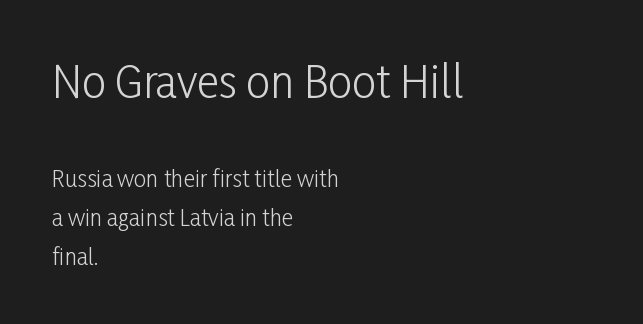
The image shows 43 px light, condensed sans-serif type, upright; set left-aligned, line spacing 1.78x, normal letter spacing, not underlined; the first (top) block is 1.95x larger; low stroke contrast and a medium x-height.
